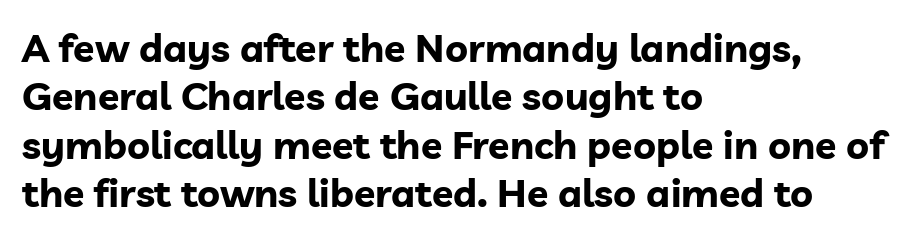
The gap between lines stays unmarked. Nothing unusual about the tracking: characters are spaced as the font intends. Looks like regular typesetting: each glyph gets only the width it needs. In terms of letterform style, serifs are entirely absent.
